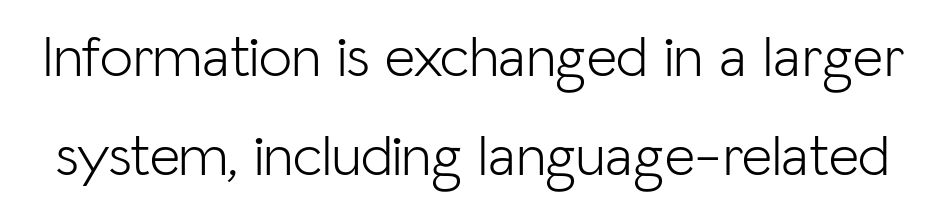
{"serif": "no", "italic": "no", "bold": "no", "weight": "light", "width": "normal", "stroke_contrast": "low", "x_height": "medium", "monospaced": "no", "underline": "no", "line_spacing": "normal", "line_spacing_ratio": 1.67, "letter_spacing": "normal", "letter_spacing_em": 0.0, "glyph_px": 59}
